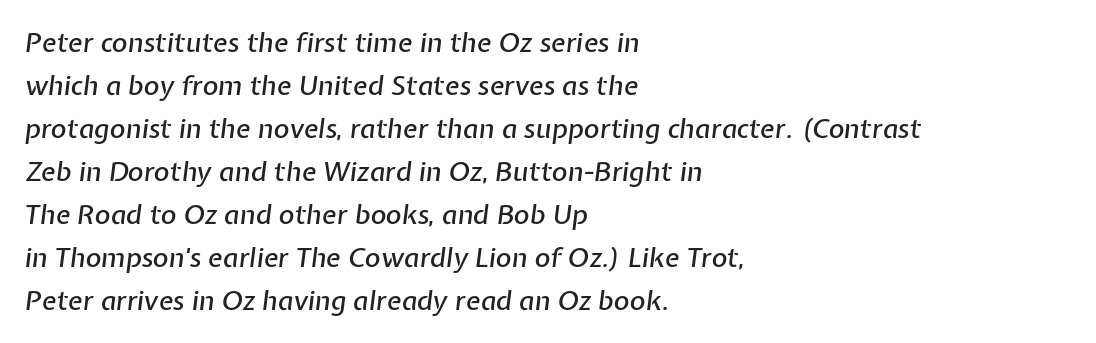
{"italic": "yes", "lean": "right", "slant_degrees": 7, "underline": "no", "align": "left", "line_spacing": "normal", "line_spacing_ratio": 1.59, "letter_spacing": "normal", "letter_spacing_em": 0.0, "glyph_px": 27}
